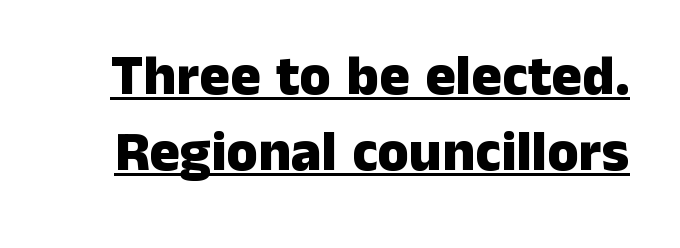
{"serif": "no", "italic": "no", "bold": "yes", "weight": "heavy", "width": "normal", "stroke_contrast": "low", "x_height": "medium", "monospaced": "no", "underline": "yes", "line_spacing": "normal", "line_spacing_ratio": 1.34, "letter_spacing": "normal", "letter_spacing_em": 0.0, "glyph_px": 57}
